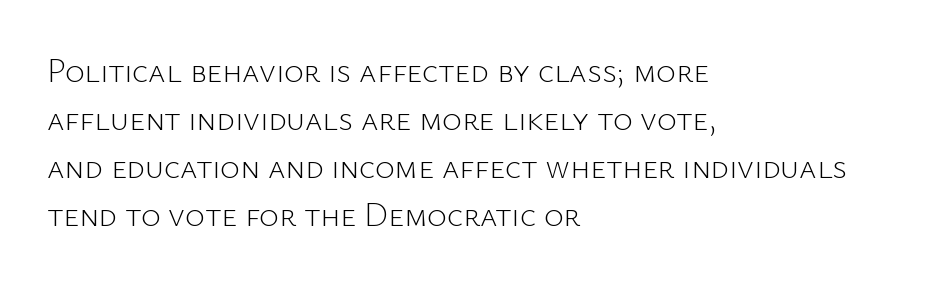
The image shows 33 px light sans-serif type, upright; set left-aligned, normal line spacing (1.45x), normal letter spacing, not underlined; low stroke contrast and a medium x-height.
